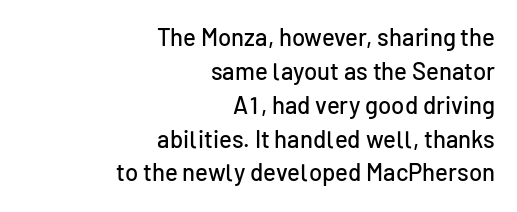
The image shows 24 px text type, upright; set right-aligned, normal line spacing (1.41x), normal letter spacing, not underlined.
